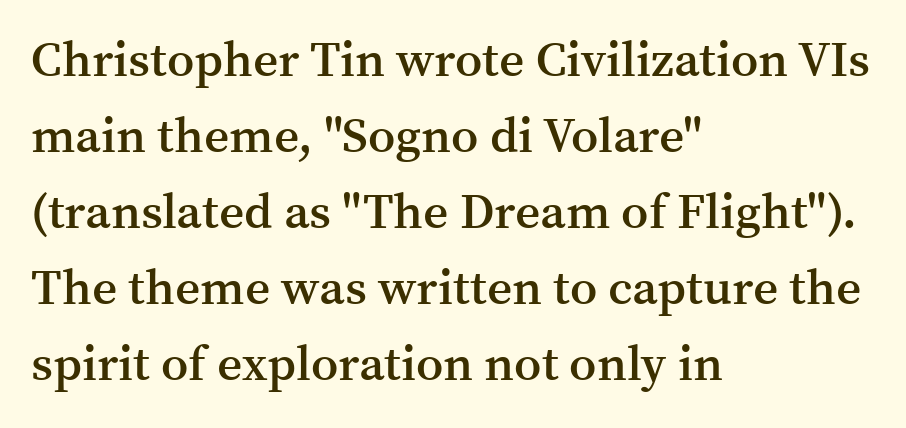
Q: Is the text bold? A: Semi-bold.
Q: Is the text italic (slanted)? A: No, it is upright.
Q: Is the typeface a serif or a sans-serif typeface? A: Serif.
Q: Is the text underlined? A: No.
Q: How is the paragraph aligned? A: Left-aligned.
Q: Is the spacing between letters normal or unusually wide? A: Normal.
Q: Is the spacing between lines tight, normal or loose? A: Normal.
Q: Width (condensed, normal, or wide)? A: Normal.
Q: Stroke contrast? A: Medium.
Q: x-height? A: Medium.
Q: Monospaced? A: No.
